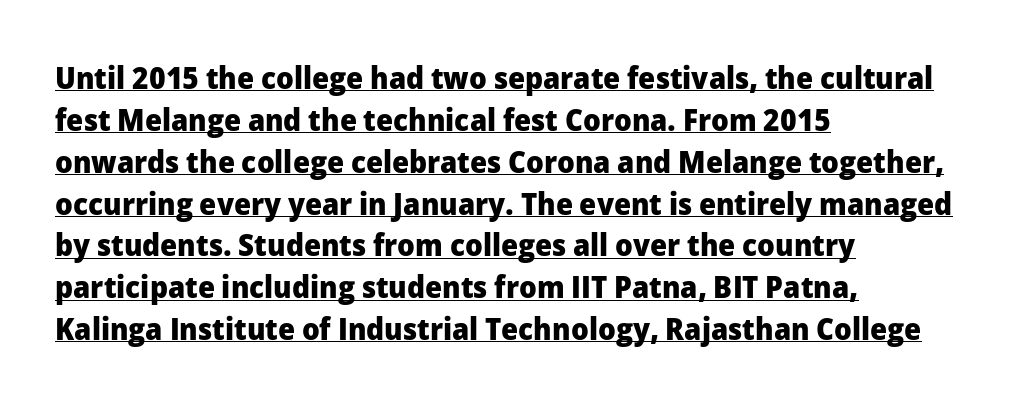
{"serif": "no", "italic": "no", "bold": "yes", "weight": "heavy", "width": "normal", "stroke_contrast": "low", "x_height": "medium", "monospaced": "no", "underline": "yes", "align": "left", "line_spacing": "normal", "line_spacing_ratio": 1.35, "letter_spacing": "normal", "letter_spacing_em": 0.0, "glyph_px": 31}
